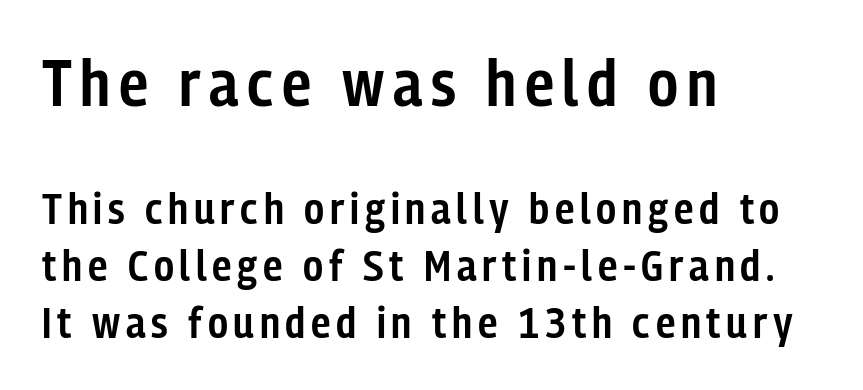
Q: Is the text bold? A: Semi-bold.
Q: Is the text italic (slanted)? A: No, it is upright.
Q: Is the typeface a serif or a sans-serif typeface? A: Sans-serif.
Q: Is the text underlined? A: No.
Q: How is the paragraph aligned? A: Left-aligned.
Q: Is the spacing between lines tight, normal or loose? A: Normal.
Q: Which block of text is set in a larger size, the first (top) or the second (bottom)? A: The first (top) one.
Q: Width (condensed, normal, or wide)? A: Condensed.
Q: Stroke contrast? A: Low.
Q: x-height? A: Medium.
Q: Monospaced? A: No.
